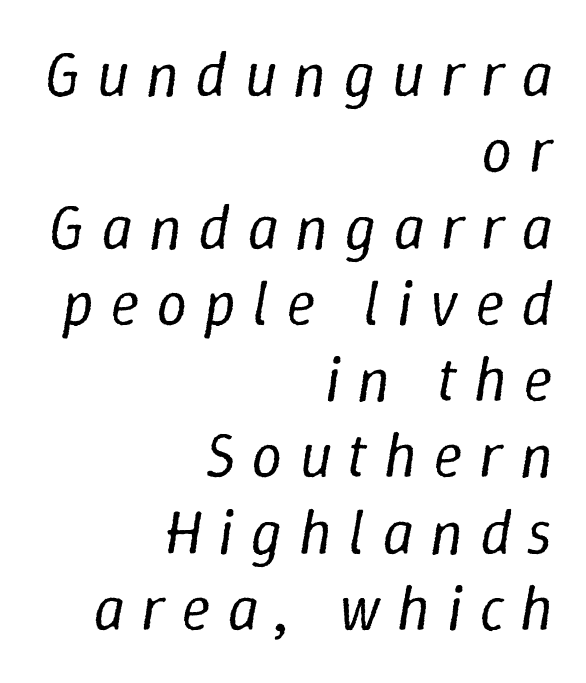
Look at the tracking — it's clearly loosened, letters drifting apart. The passage shown is not bold in any degree. Note the varied advance widths — an 'i' is clearly narrower than an 'm'. Rule under the text: the space is simply empty. The paragraph has a hard right edge and a soft left edge.
